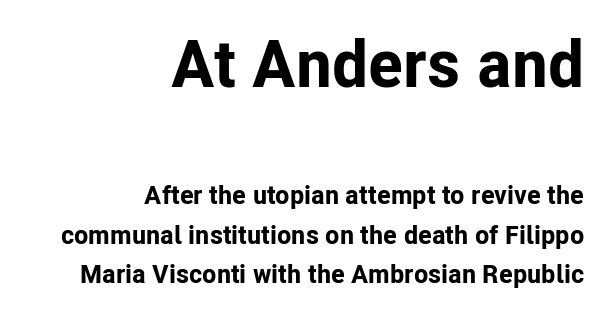
{"serif": "no", "italic": "no", "bold": "yes", "weight": "bold", "width": "normal", "stroke_contrast": "low", "x_height": "medium", "monospaced": "no", "underline": "no", "align": "right", "line_spacing": "normal", "line_spacing_ratio": 1.53, "letter_spacing": "normal", "letter_spacing_em": 0.0, "larger_block": "first", "size_ratio": 2.54, "glyph_px": 66}
